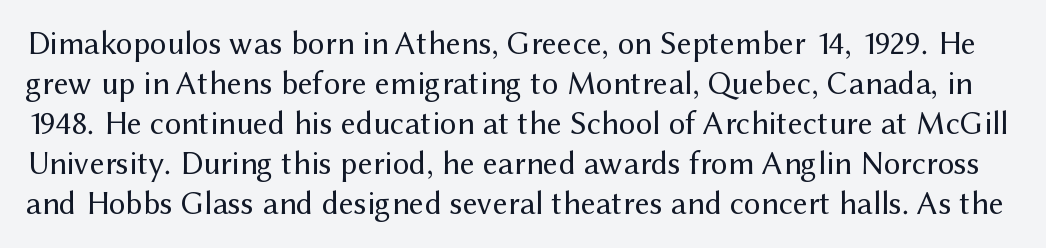
Is this a fixed-width face? No — the glyphs have proportional, varying widths. The glyphs are unaccompanied by any horizontal stroke below them. The font is comparable to plain body text, perhaps lighter. Serifs: no, the terminals of the letterforms are clean. There is no visible air inserted between adjacent glyphs. Unlike italic type, these characters show no tilt at all.
